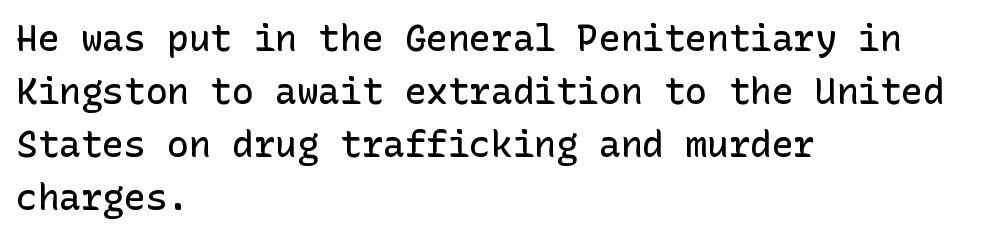
{"serif": "no", "italic": "no", "bold": "semi", "weight": "semibold", "width": "normal", "stroke_contrast": "low", "x_height": "medium", "underline": "no", "align": "left", "line_spacing": "normal", "line_spacing_ratio": 1.47, "letter_spacing": "normal", "letter_spacing_em": 0.0, "glyph_px": 36}
